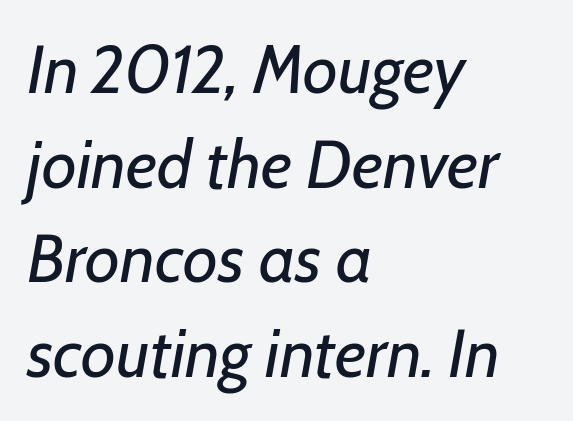
Q: Is the text bold? A: No.
Q: Is the text italic (slanted)? A: Yes, it leans right by about 7 degrees.
Q: Is the text underlined? A: No.
Q: How is the paragraph aligned? A: Left-aligned.
Q: Is the spacing between letters normal or unusually wide? A: Normal.
Q: Is the spacing between lines tight, normal or loose? A: Normal.
Q: Width (condensed, normal, or wide)? A: Normal.
Q: Stroke contrast? A: Low.
Q: x-height? A: Medium.
Q: Monospaced? A: No.
